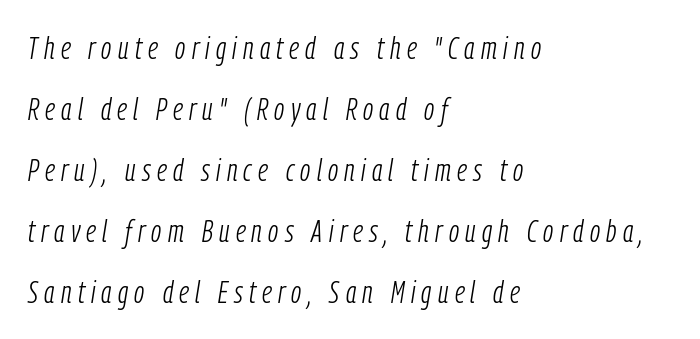
A student would call this left alignment; a typographer would say flush left, rag right. In terms of posture, this sample is oblique. The foot of each line stays bare and open. This is not heavy type; no bold has been used.
